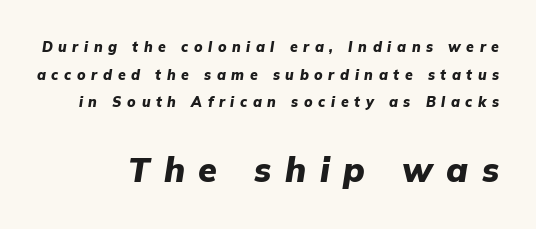
Rule under the text: the space is simply empty. Do the characters align in a grid? No, the font is proportional. Posture: slanted. Heavy, bold letterforms.
